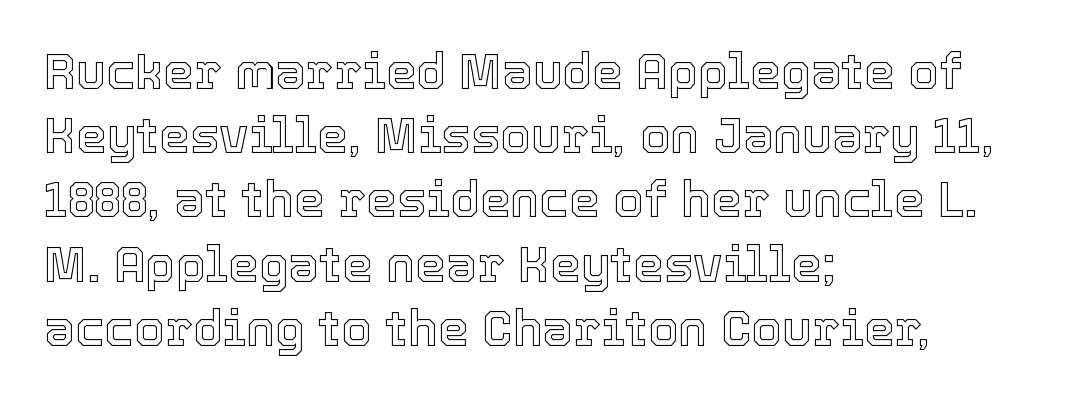
Q: Is the text italic (slanted)? A: No, it is upright.
Q: Is the text underlined? A: No.
Q: How is the paragraph aligned? A: Left-aligned.
Q: Is the spacing between letters normal or unusually wide? A: Normal.
Q: Is the spacing between lines tight, normal or loose? A: Normal.
Q: Width (condensed, normal, or wide)? A: Normal.
Q: x-height? A: Medium.
Q: Monospaced? A: No.
